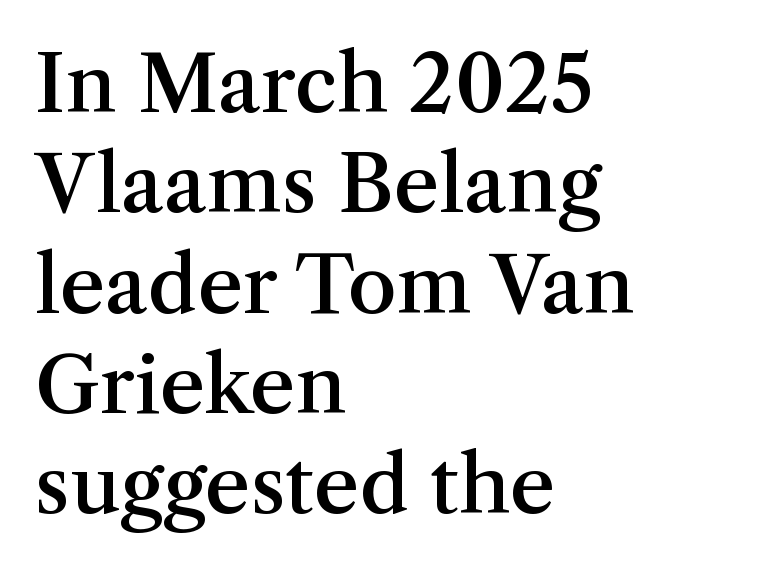
The type family on display is of the serif kind. The rag falls on the right side of this text block. Typesetter's note: demi weight, one step under bold. Honestly, the letter spacing is just normal — you wouldn't notice it. The string is rendered with underlining switched off.
